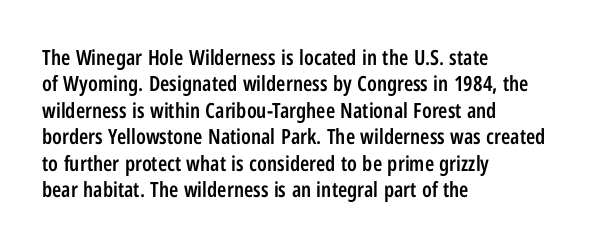
Q: Is the text bold? A: Semi-bold.
Q: Is the text italic (slanted)? A: No, it is upright.
Q: Is the text underlined? A: No.
Q: How is the paragraph aligned? A: Left-aligned.
Q: Is the spacing between letters normal or unusually wide? A: Normal.
Q: Is the spacing between lines tight, normal or loose? A: Normal.
